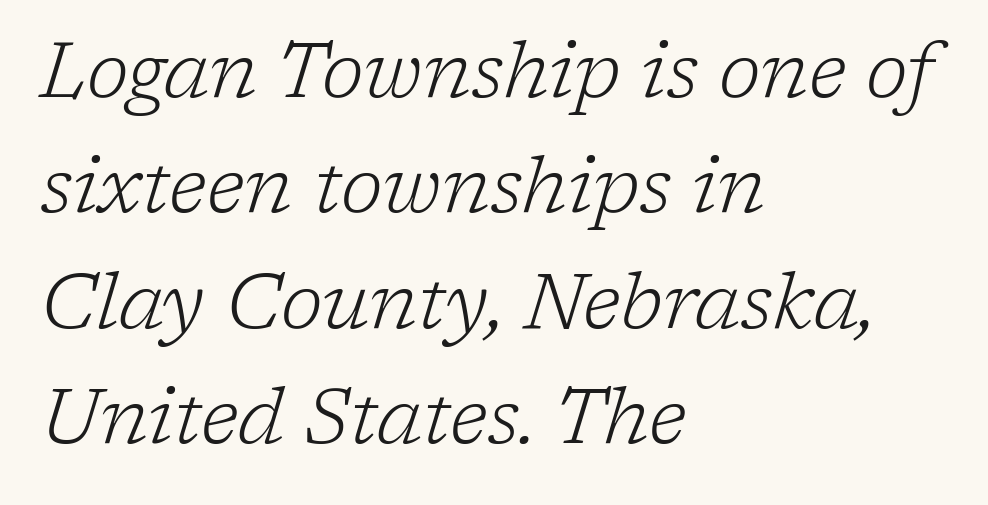
Q: Is the text bold? A: No.
Q: Is the text italic (slanted)? A: Yes, it leans right by about 17 degrees.
Q: Is the typeface a serif or a sans-serif typeface? A: Serif.
Q: Is the text underlined? A: No.
Q: How is the paragraph aligned? A: Left-aligned.
Q: Is the spacing between letters normal or unusually wide? A: Normal.
Q: Is the spacing between lines tight, normal or loose? A: Normal.
Q: Width (condensed, normal, or wide)? A: Normal.
Q: Stroke contrast? A: Low.
Q: x-height? A: Medium.
Q: Monospaced? A: No.
